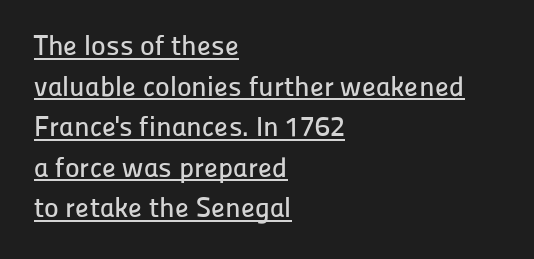
All the whitespace from short lines collects on the right. Glance below the letters and you will spot a drawn line. The lines sit at an ordinary, default distance from one another. Ascenders rise straight up at ninety degrees. These lines keep a tight, regular rhythm from letter to letter.
